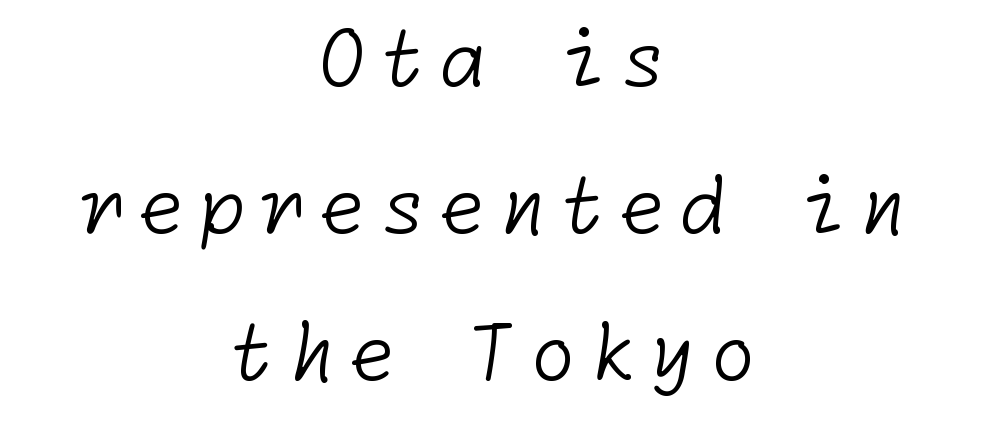
The image shows 77 px light sans-serif type; set centered, loose line spacing (1.91x), not underlined; low stroke contrast and a medium x-height.
